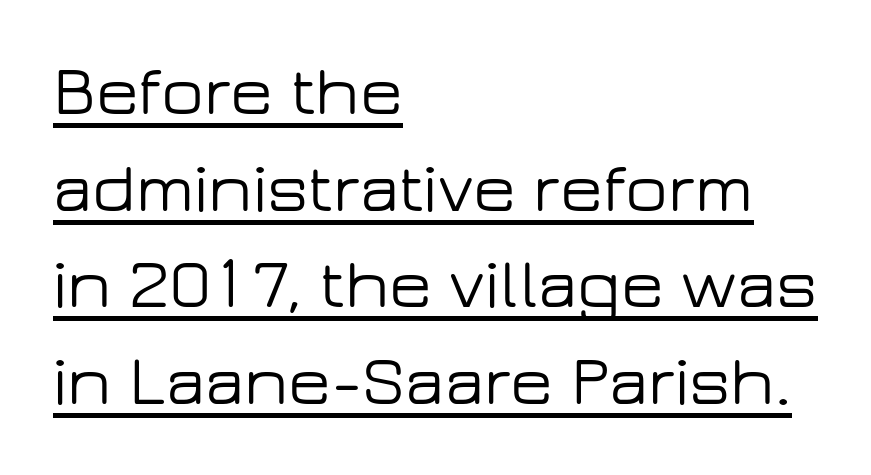
What decoration does the sample have? An underline. Leftover space on each line is placed entirely after the last word. This sample uses plain, unmodified letter spacing. The letters carry no serifs — their stems end cleanly without finishing strokes. Spacing verdict: proportional, widths tailored to each character. A roman cut, with each character standing at attention.
